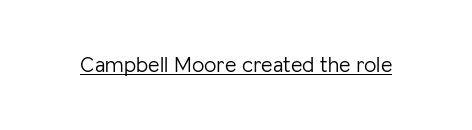
The image shows 22 px text type, upright; set normal letter spacing, underlined.
